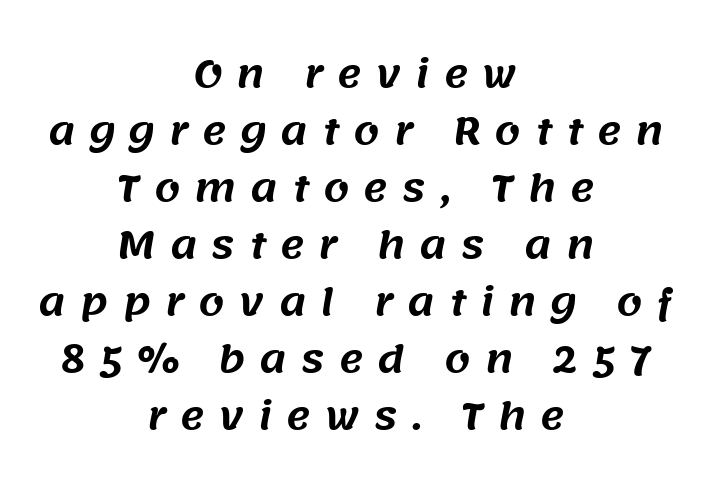
{"serif": "no", "width": "normal", "stroke_contrast": "medium", "x_height": "large", "monospaced": "no", "underline": "no", "align": "center", "line_spacing": "normal", "line_spacing_ratio": 1.54, "letter_spacing": "wide", "letter_spacing_em": 0.38, "glyph_px": 37}
